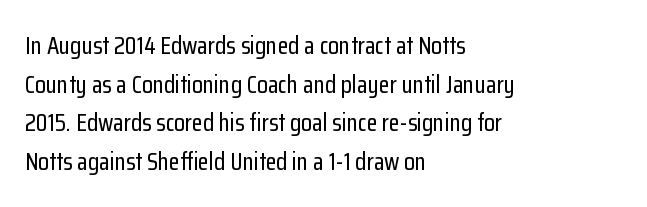
Inter-character spacing is left at the font's built-in metrics. Quick note: underline off. Horizontal alignment here is leftward, the default for most running prose. Posture: vertical. Line spacing here is normal.
